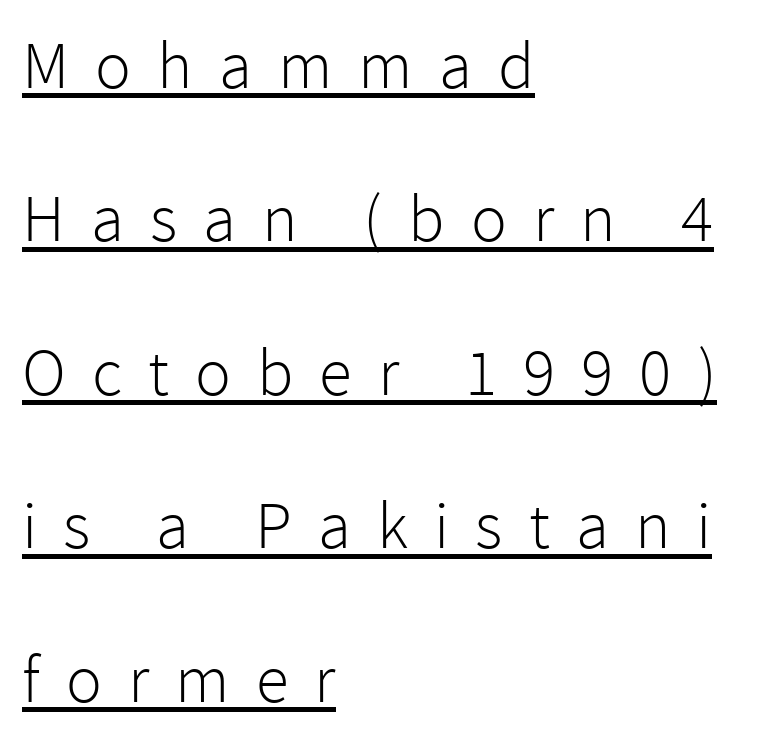
The image shows 67 px light sans-serif type, upright; set left-aligned, loose line spacing (2.29x), unusually wide letter spacing (+0.39 em), underlined; a medium x-height.
